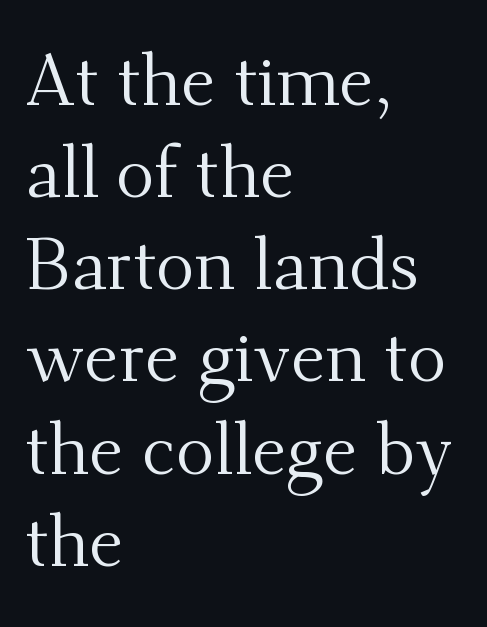
Q: Is the text bold? A: No.
Q: Is the text italic (slanted)? A: No, it is upright.
Q: Is the typeface a serif or a sans-serif typeface? A: Serif.
Q: Is the text underlined? A: No.
Q: How is the paragraph aligned? A: Left-aligned.
Q: Is the spacing between letters normal or unusually wide? A: Normal.
Q: Is the spacing between lines tight, normal or loose? A: Normal.
Q: Width (condensed, normal, or wide)? A: Normal.
Q: Stroke contrast? A: Medium.
Q: x-height? A: Small.
Q: Monospaced? A: No.
